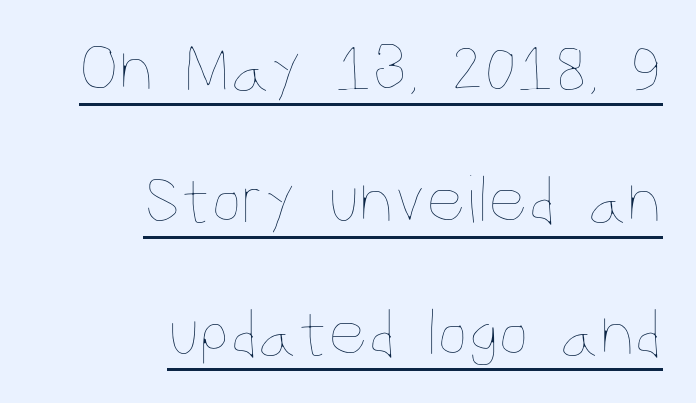
{"italic": "no", "bold": "no", "weight": "thin", "width": "condensed", "stroke_contrast": "low", "x_height": "large", "monospaced": "no", "underline": "yes", "align": "right", "line_spacing": "loose", "line_spacing_ratio": 1.92, "letter_spacing": "normal", "letter_spacing_em": 0.0, "glyph_px": 69}
